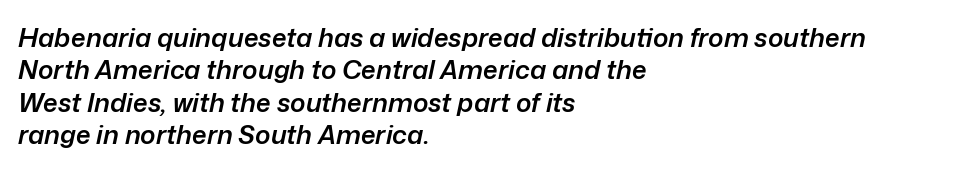
Q: Is the text bold? A: Semi-bold.
Q: Is the text italic (slanted)? A: Yes, it leans right by about 12 degrees.
Q: Is the text underlined? A: No.
Q: How is the paragraph aligned? A: Left-aligned.
Q: Is the spacing between letters normal or unusually wide? A: Normal.
Q: Is the spacing between lines tight, normal or loose? A: Normal.
